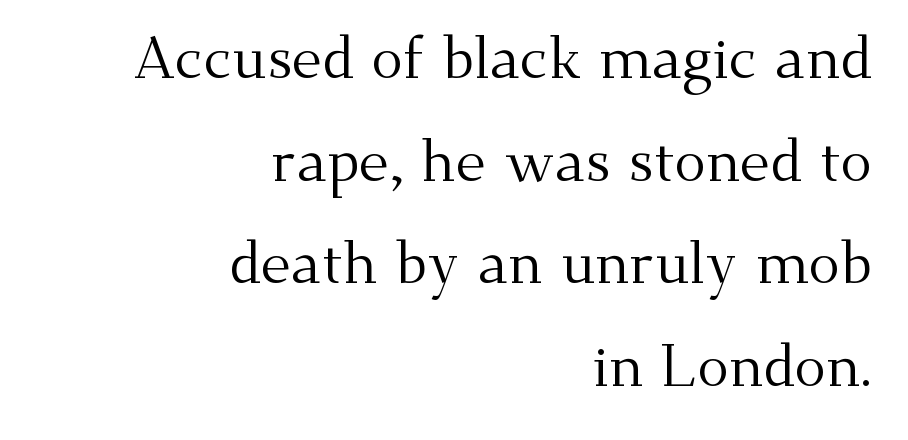
{"serif": "yes", "italic": "no", "bold": "no", "weight": "regular", "width": "normal", "stroke_contrast": "medium", "x_height": "small", "monospaced": "no", "underline": "no", "align": "right", "line_spacing_ratio": 1.74, "letter_spacing": "normal", "letter_spacing_em": 0.0, "glyph_px": 59}
